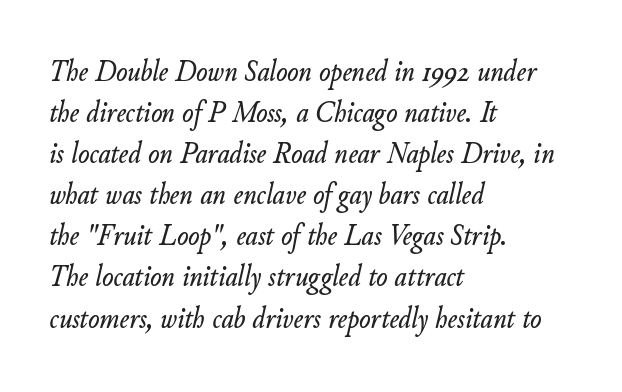
{"italic": "yes", "lean": "right", "slant_degrees": 11, "width": "normal", "stroke_contrast": "low", "x_height": "small", "monospaced": "no", "underline": "no", "align": "left", "line_spacing": "normal", "line_spacing_ratio": 1.37, "letter_spacing": "normal", "letter_spacing_em": 0.0, "glyph_px": 30}
